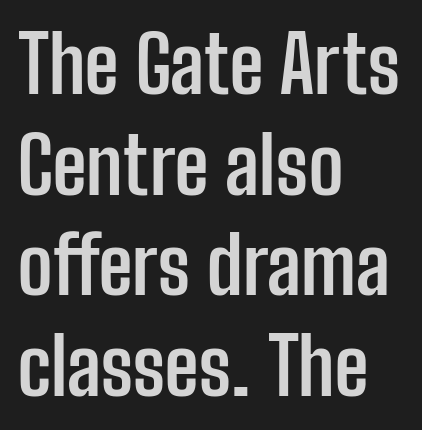
Q: Is the text bold? A: Yes.
Q: Is the text italic (slanted)? A: No, it is upright.
Q: Is the typeface a serif or a sans-serif typeface? A: Sans-serif.
Q: Is the text underlined? A: No.
Q: How is the paragraph aligned? A: Left-aligned.
Q: Is the spacing between letters normal or unusually wide? A: Normal.
Q: Is the spacing between lines tight, normal or loose? A: Normal.
Q: Width (condensed, normal, or wide)? A: Condensed.
Q: Stroke contrast? A: Low.
Q: x-height? A: Medium.
Q: Monospaced? A: No.
